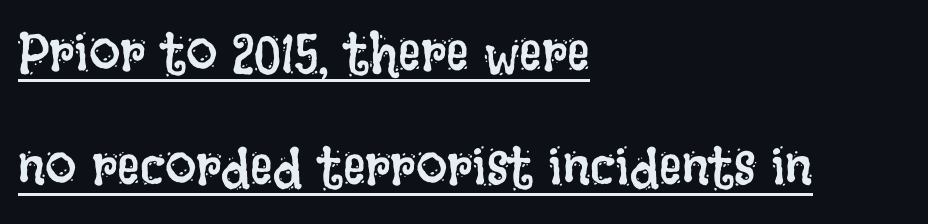
{"italic": "no", "bold": "no", "weight": "regular", "width": "condensed", "stroke_contrast": "low", "x_height": "large", "monospaced": "no", "underline": "yes", "align": "left", "line_spacing": "loose", "line_spacing_ratio": 2.04, "letter_spacing": "normal", "letter_spacing_em": 0.0, "glyph_px": 56}
